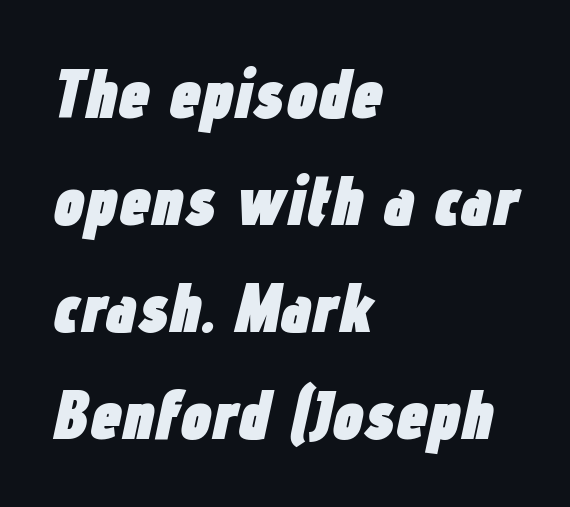
Q: Is the text bold? A: Yes.
Q: Is the text italic (slanted)? A: Yes, it leans right by about 12 degrees.
Q: Is the text underlined? A: No.
Q: How is the paragraph aligned? A: Left-aligned.
Q: Is the spacing between letters normal or unusually wide? A: Normal.
Q: Is the spacing between lines tight, normal or loose? A: Normal.
Q: Width (condensed, normal, or wide)? A: Condensed.
Q: Stroke contrast? A: Low.
Q: x-height? A: Medium.
Q: Monospaced? A: No.
